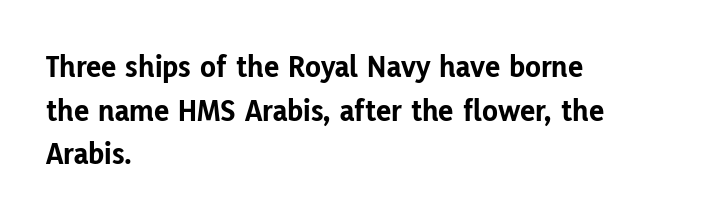
Q: Is the text bold? A: Yes.
Q: Is the text italic (slanted)? A: No, it is upright.
Q: Is the typeface a serif or a sans-serif typeface? A: Sans-serif.
Q: Is the text underlined? A: No.
Q: How is the paragraph aligned? A: Left-aligned.
Q: Is the spacing between letters normal or unusually wide? A: Normal.
Q: Is the spacing between lines tight, normal or loose? A: Normal.
Q: Width (condensed, normal, or wide)? A: Normal.
Q: Stroke contrast? A: Low.
Q: x-height? A: Medium.
Q: Monospaced? A: No.
